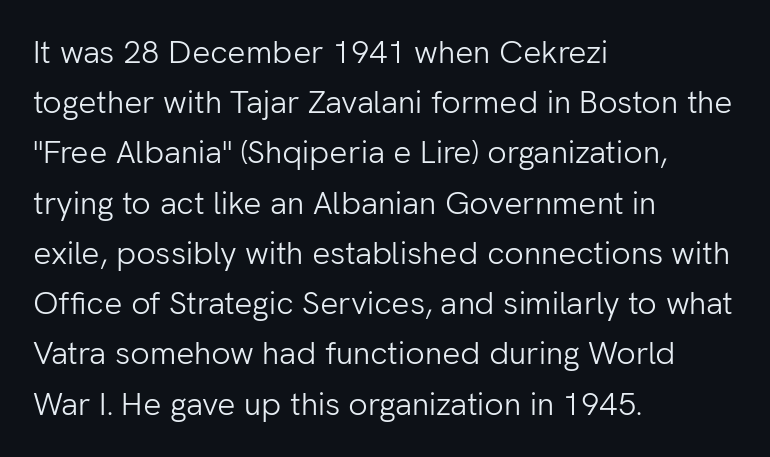
{"serif": "no", "italic": "no", "bold": "no", "weight": "light", "width": "normal", "stroke_contrast": "low", "x_height": "medium", "monospaced": "no", "underline": "no", "align": "left", "line_spacing": "normal", "line_spacing_ratio": 1.57, "letter_spacing": "normal", "letter_spacing_em": 0.0, "glyph_px": 32}
